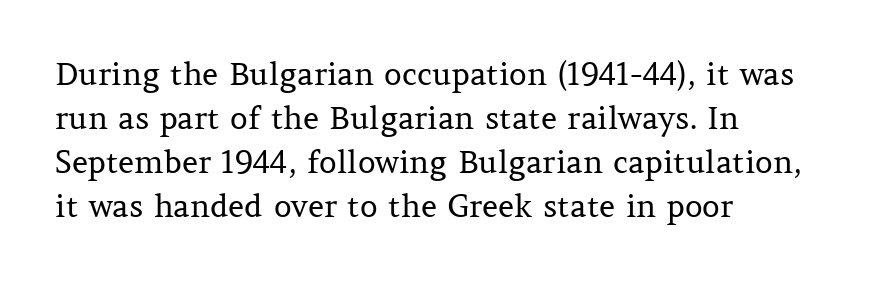
{"serif": "yes", "italic": "no", "bold": "no", "weight": "regular", "width": "normal", "stroke_contrast": "medium", "x_height": "medium", "monospaced": "no", "underline": "no", "align": "left", "line_spacing": "normal", "line_spacing_ratio": 1.42, "letter_spacing": "normal", "letter_spacing_em": 0.0, "glyph_px": 31}
